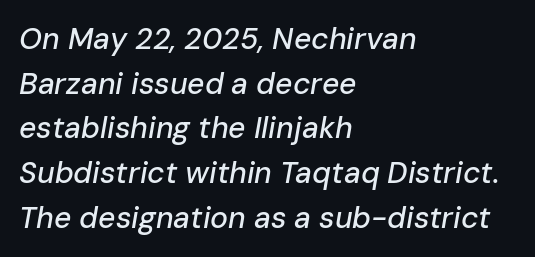
{"italic": "yes", "lean": "right", "slant_degrees": 10, "width": "normal", "stroke_contrast": "low", "x_height": "medium", "monospaced": "no", "underline": "no", "align": "left", "line_spacing": "normal", "line_spacing_ratio": 1.49, "letter_spacing": "normal", "letter_spacing_em": 0.0, "glyph_px": 30}
